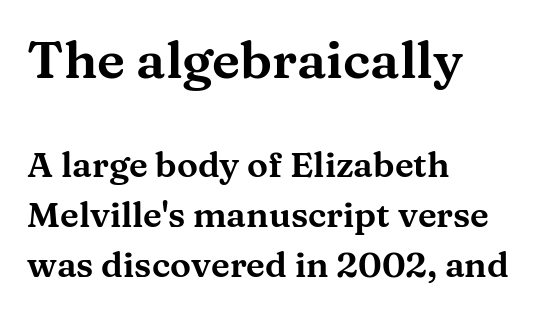
Note: larger setting up top, smaller setting below. Each letter keeps its own natural width here, so spacing adapts to shape. Is this a sans? No — the strokes have serifs. Compared with typical paragraphs, the rows here are spaced about the same. If you drew a ruler down the left edge, every line would touch it.
